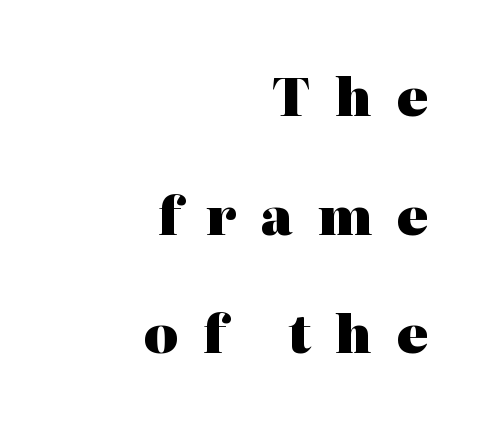
Q: Is the text bold? A: Yes.
Q: Is the text italic (slanted)? A: No, it is upright.
Q: Is the typeface a serif or a sans-serif typeface? A: Serif.
Q: Is the text underlined? A: No.
Q: How is the paragraph aligned? A: Right-aligned.
Q: Is the spacing between letters normal or unusually wide? A: Unusually wide.
Q: Is the spacing between lines tight, normal or loose? A: Loose.
Q: Width (condensed, normal, or wide)? A: Normal.
Q: Stroke contrast? A: High.
Q: x-height? A: Medium.
Q: Monospaced? A: No.
